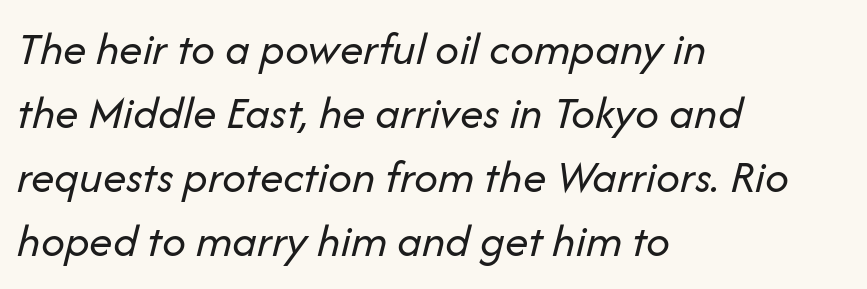
The image shows 47 px regular-weight type, italic (leaning right); set left-aligned, normal line spacing (1.36x), normal letter spacing, not underlined; low stroke contrast and a medium x-height.
